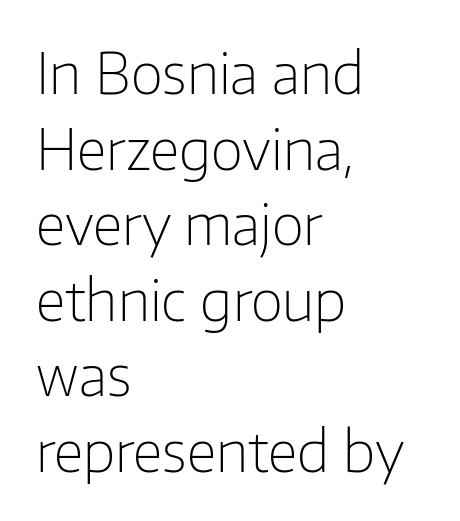
You could call the tracking neutral — neither tight nor loose. Is the stroke heavy? The answer is a plain regular-or-lighter. Words float on clear page, feet unadorned. The leading is moderate, giving the passage an even texture. This sample has the flowing, uneven cadence of proportional lettering.
